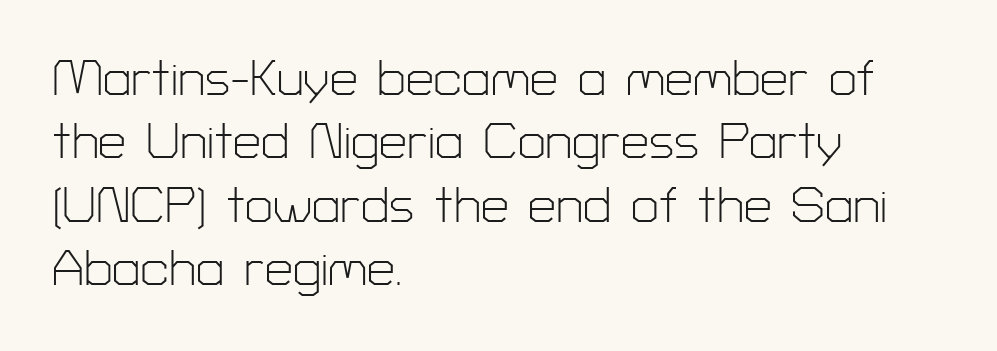
Q: Is the text bold? A: No.
Q: Is the text italic (slanted)? A: No, it is upright.
Q: Is the typeface a serif or a sans-serif typeface? A: Sans-serif.
Q: Is the text underlined? A: No.
Q: How is the paragraph aligned? A: Left-aligned.
Q: Is the spacing between letters normal or unusually wide? A: Normal.
Q: Is the spacing between lines tight, normal or loose? A: Normal.
Q: Width (condensed, normal, or wide)? A: Normal.
Q: Stroke contrast? A: Low.
Q: x-height? A: Medium.
Q: Monospaced? A: No.
